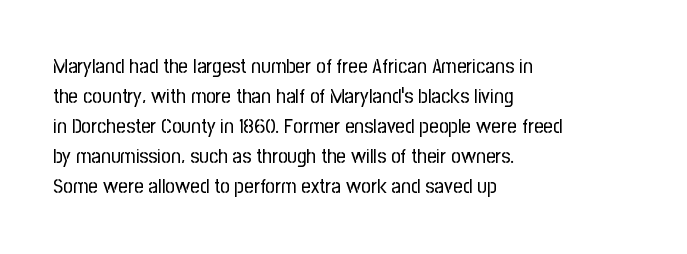
{"italic": "no", "bold": "no", "underline": "no", "align": "left", "line_spacing": "normal", "line_spacing_ratio": 1.43, "letter_spacing": "normal", "letter_spacing_em": 0.0, "glyph_px": 21}
